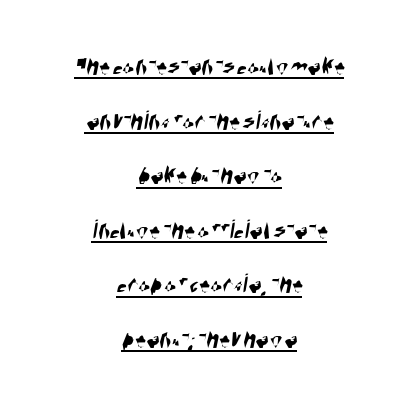
Q: Is the typeface a serif or a sans-serif typeface? A: Sans-serif.
Q: Is the text underlined? A: Yes.
Q: How is the paragraph aligned? A: Centered.
Q: Is the spacing between letters normal or unusually wide? A: Normal.
Q: Is the spacing between lines tight, normal or loose? A: Loose.
Q: Width (condensed, normal, or wide)? A: Condensed.
Q: Stroke contrast? A: High.
Q: x-height? A: Large.
Q: Monospaced? A: No.
